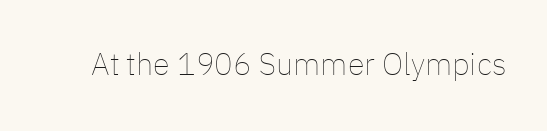
{"italic": "no", "bold": "no", "weight": "thin", "width": "normal", "stroke_contrast": "low", "x_height": "medium", "monospaced": "no", "underline": "no", "letter_spacing": "normal", "letter_spacing_em": 0.0, "glyph_px": 31}
